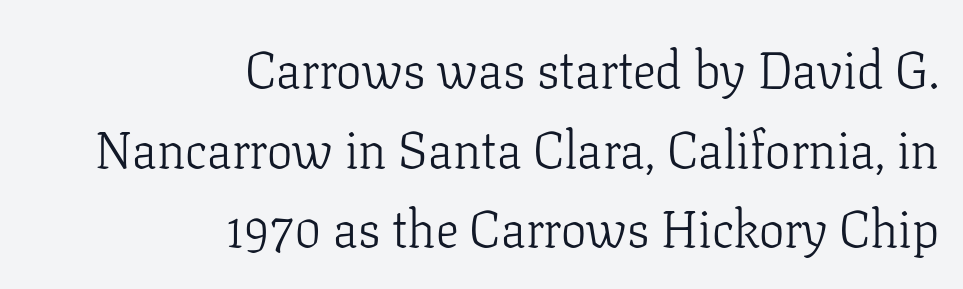
Q: Is the text bold? A: No.
Q: Is the text italic (slanted)? A: No, it is upright.
Q: Is the typeface a serif or a sans-serif typeface? A: Serif.
Q: Is the text underlined? A: No.
Q: How is the paragraph aligned? A: Right-aligned.
Q: Is the spacing between letters normal or unusually wide? A: Normal.
Q: Is the spacing between lines tight, normal or loose? A: Normal.
Q: Width (condensed, normal, or wide)? A: Normal.
Q: Stroke contrast? A: Low.
Q: x-height? A: Medium.
Q: Monospaced? A: No.
